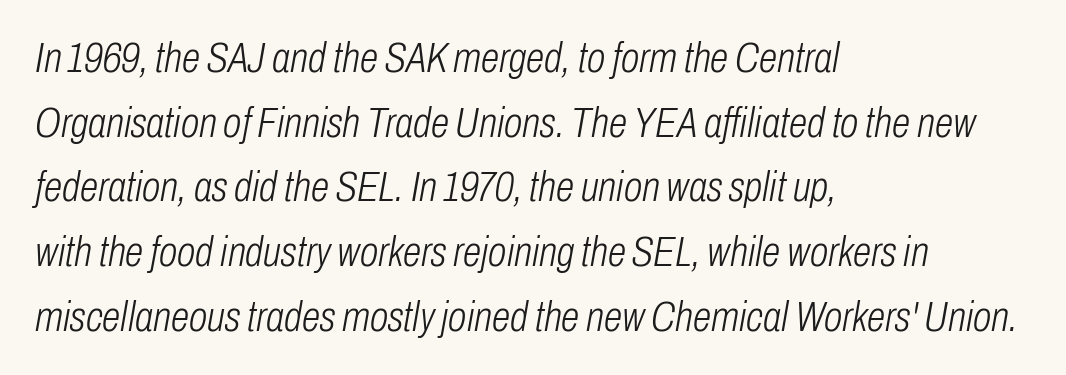
The image shows 42 px light, condensed type, italic (leaning right); set left-aligned, normal line spacing (1.54x), normal letter spacing, not underlined; low stroke contrast and a medium x-height.
